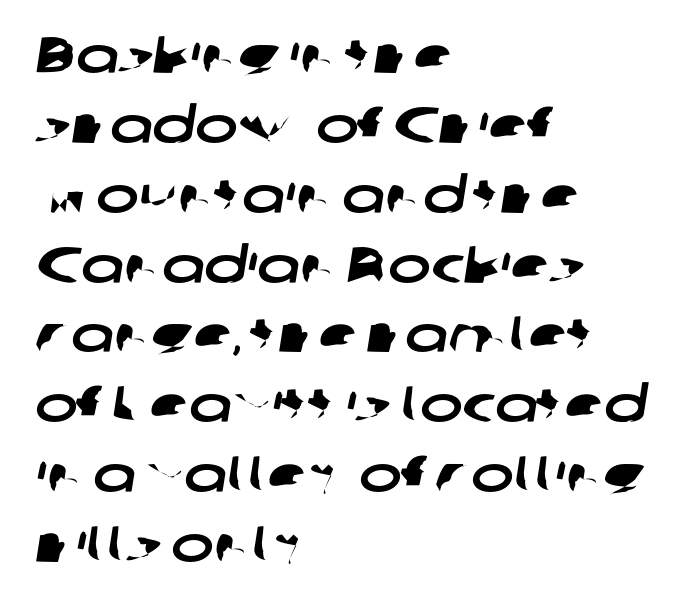
{"serif": "no", "width": "wide", "stroke_contrast": "low", "x_height": "medium", "monospaced": "no", "underline": "no", "align": "left", "line_spacing": "normal", "line_spacing_ratio": 1.37, "letter_spacing": "normal", "letter_spacing_em": 0.0, "glyph_px": 51}
